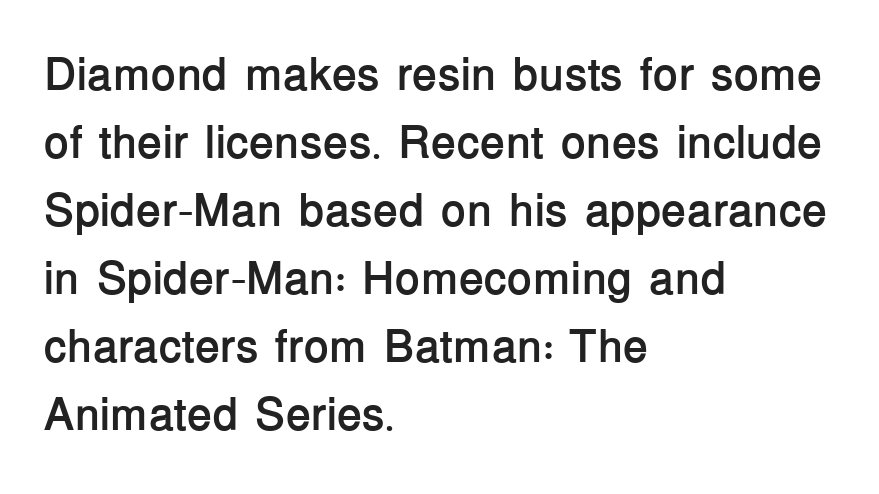
{"serif": "no", "italic": "no", "bold": "yes", "weight": "semibold", "width": "normal", "stroke_contrast": "low", "x_height": "medium", "monospaced": "no", "underline": "no", "align": "left", "line_spacing": "normal", "line_spacing_ratio": 1.48, "letter_spacing": "normal", "letter_spacing_em": 0.0, "glyph_px": 46}
